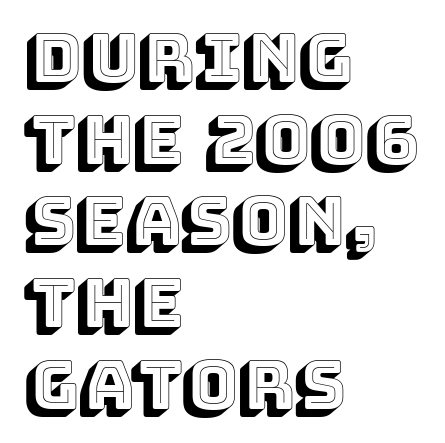
You could call the tracking neutral — neither tight nor loose. Words float on clear page, feet unadorned. The typography opts for an upright posture over an oblique one. Short and long lines alike share a common starting point at left. These lines are rendered in a variable-pitch font.
